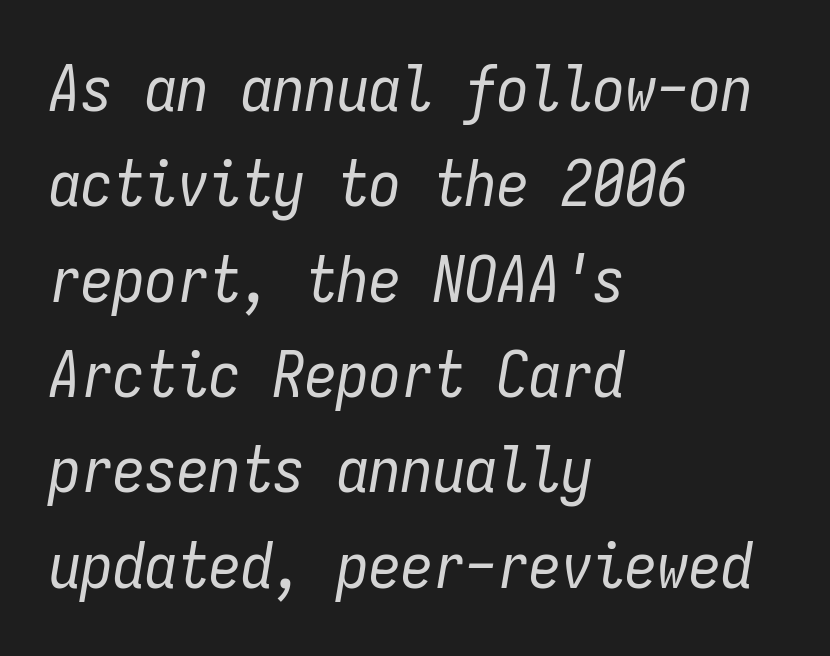
Q: Is the text bold? A: No.
Q: Is the text italic (slanted)? A: Yes, it leans right by about 9 degrees.
Q: Is the text underlined? A: No.
Q: How is the paragraph aligned? A: Left-aligned.
Q: Is the spacing between letters normal or unusually wide? A: Normal.
Q: Is the spacing between lines tight, normal or loose? A: Normal.
Q: Width (condensed, normal, or wide)? A: Condensed.
Q: Stroke contrast? A: Low.
Q: x-height? A: Medium.
Q: Monospaced? A: Yes.
